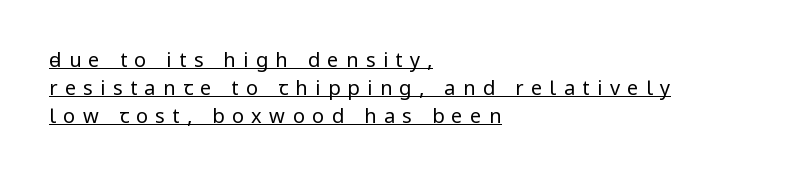
{"italic": "no", "bold": "no", "underline": "yes", "align": "left", "line_spacing": "normal", "line_spacing_ratio": 1.4, "letter_spacing": "wide", "letter_spacing_em": 0.37, "glyph_px": 20}
